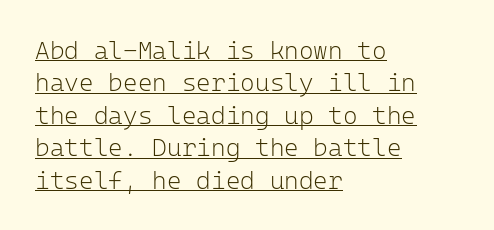
Q: Is the text bold? A: No.
Q: Is the text italic (slanted)? A: No, it is upright.
Q: Is the text underlined? A: Yes.
Q: How is the paragraph aligned? A: Left-aligned.
Q: Is the spacing between letters normal or unusually wide? A: Normal.
Q: Is the spacing between lines tight, normal or loose? A: Normal.
